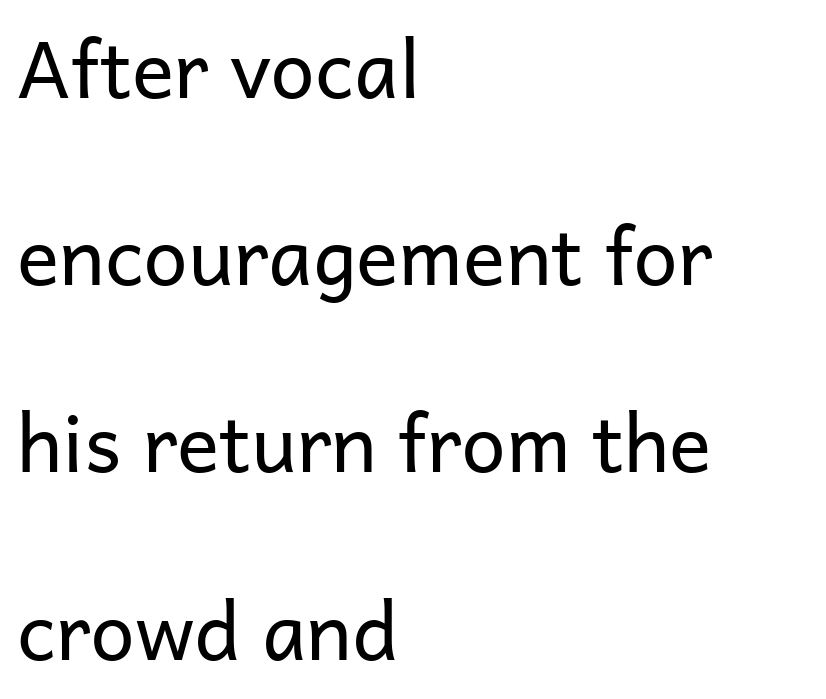
You could fit nearly another row in the gap between these rows. These lines are set flush left with a ragged right edge. In terms of letterform style, serifs are entirely absent. No extra tracking has been applied to these lines. Italic? Not at all — the glyphs are vertical.
